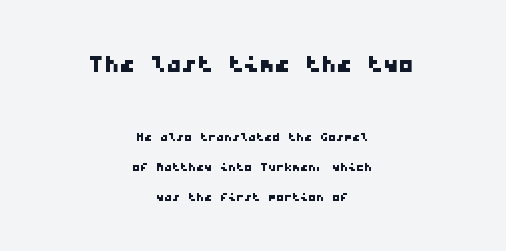
The image shows 31 px wide sans-serif type, monospaced; set centered, line spacing 1.87x, normal letter spacing, not underlined; the first (top) block is 1.94x larger; low stroke contrast and a medium x-height.
